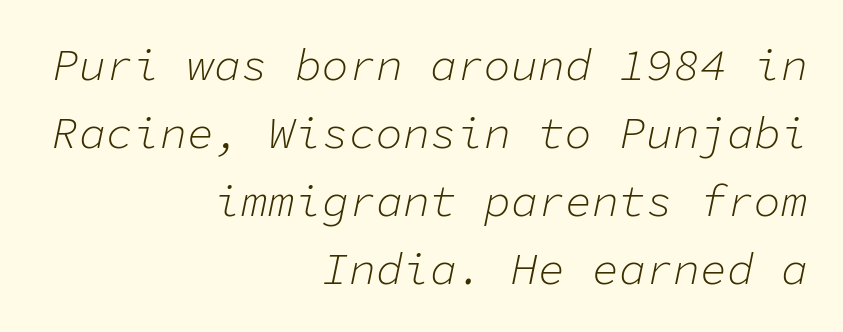
Weight: regular or lighter. Note the uniform advance width — an 'i' takes as much space as an 'm'. A typesetter would mark this as italic. Horizontal bands of white between lines are of average thickness. The rendering keeps characters at their native spacing.
